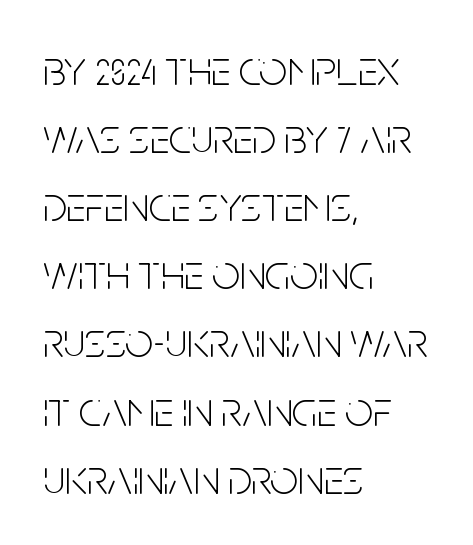
The image shows 49 px light, condensed sans-serif type, upright; set left-aligned, normal line spacing (1.39x), normal letter spacing, not underlined; low stroke contrast and a large x-height.
